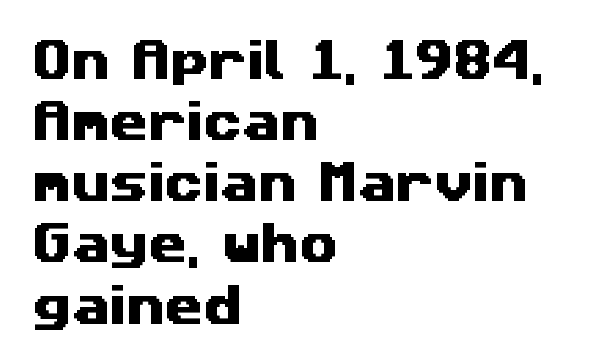
The glyphs are unaccompanied by any horizontal stroke below them. Observe the ordinary spacing: letters are neighbours, not strangers. The designer went with a sans here, leaving each stem footless. Students, observe: this is what conventionally led text looks like.
